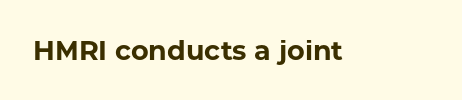
{"italic": "no", "bold": "yes", "underline": "no", "letter_spacing": "normal", "letter_spacing_em": 0.0, "glyph_px": 27}
